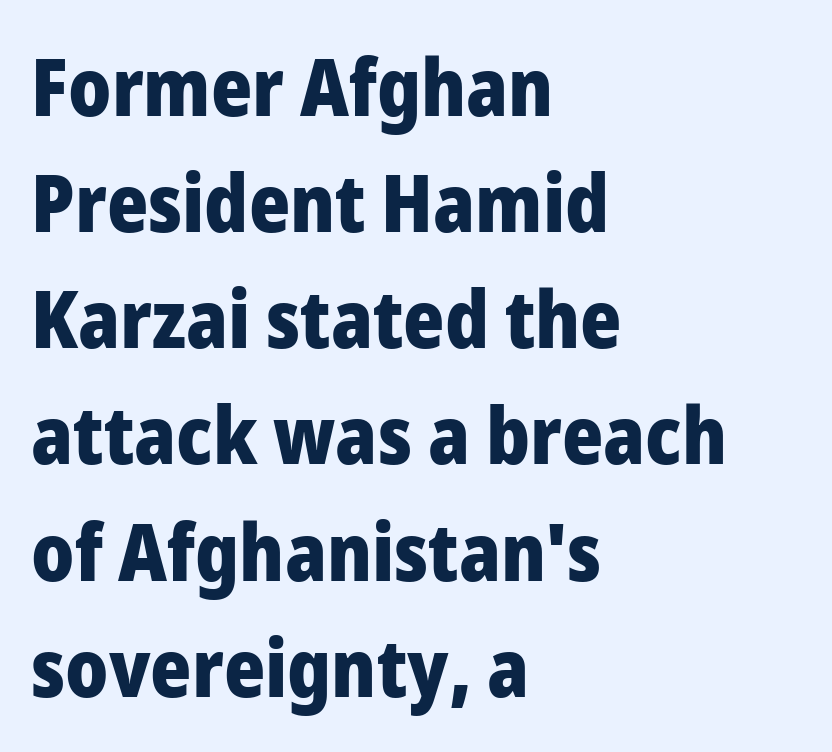
Rule under the text: the space is simply empty. The face used here is rendered with its standard letterfit. Regular leading. A classic flush-left, rag-right setting is used for this passage.
